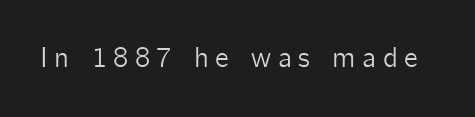
{"serif": "no", "italic": "no", "width": "normal", "stroke_contrast": "low", "x_height": "medium", "monospaced": "no", "underline": "no", "letter_spacing": "wide", "letter_spacing_em": 0.22, "glyph_px": 29}
